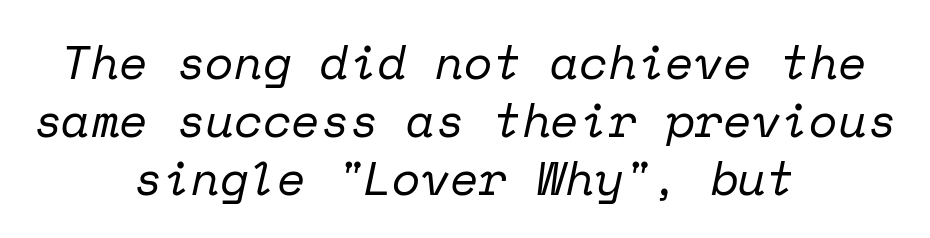
Bold? No — there's no thickening of the strokes. Is this a sans? No — the strokes have serifs. Do the characters align in a grid? Yes, the font is monospaced. Teacher's note: observe the equal gaps on both sides — that is centered alignment.
